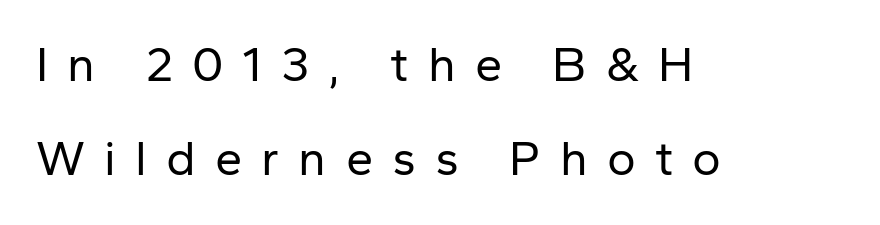
Q: Is the text bold? A: No.
Q: Is the text italic (slanted)? A: No, it is upright.
Q: Is the typeface a serif or a sans-serif typeface? A: Sans-serif.
Q: Is the text underlined? A: No.
Q: How is the paragraph aligned? A: Left-aligned.
Q: Is the spacing between letters normal or unusually wide? A: Unusually wide.
Q: Is the spacing between lines tight, normal or loose? A: Loose.
Q: Width (condensed, normal, or wide)? A: Normal.
Q: Stroke contrast? A: Low.
Q: x-height? A: Medium.
Q: Monospaced? A: No.
